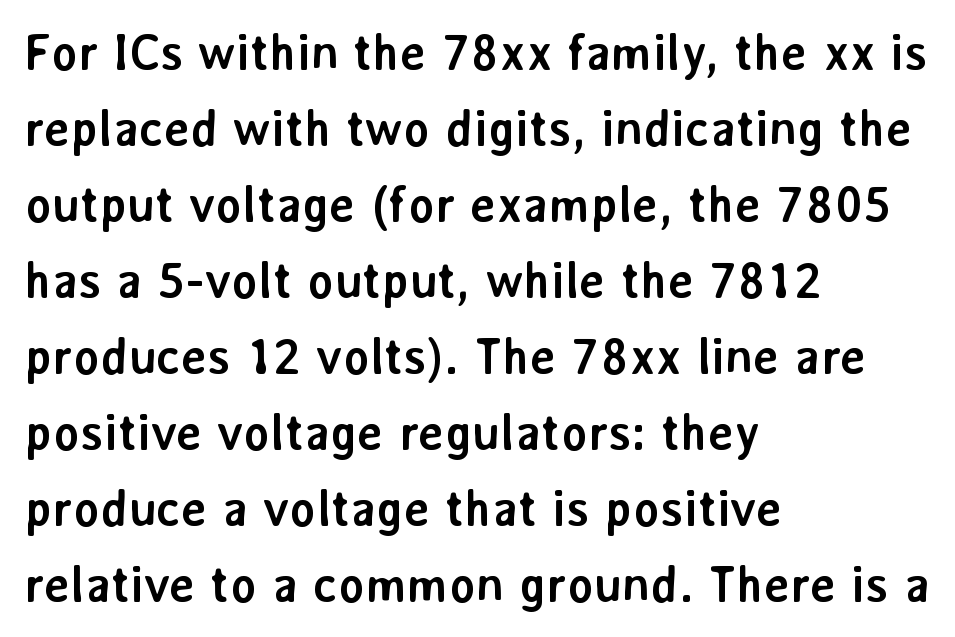
{"serif": "no", "italic": "no", "bold": "yes", "weight": "semibold", "width": "normal", "stroke_contrast": "low", "x_height": "medium", "monospaced": "no", "underline": "no", "align": "left", "line_spacing": "normal", "line_spacing_ratio": 1.52, "letter_spacing": "normal", "letter_spacing_em": 0.0, "glyph_px": 50}
